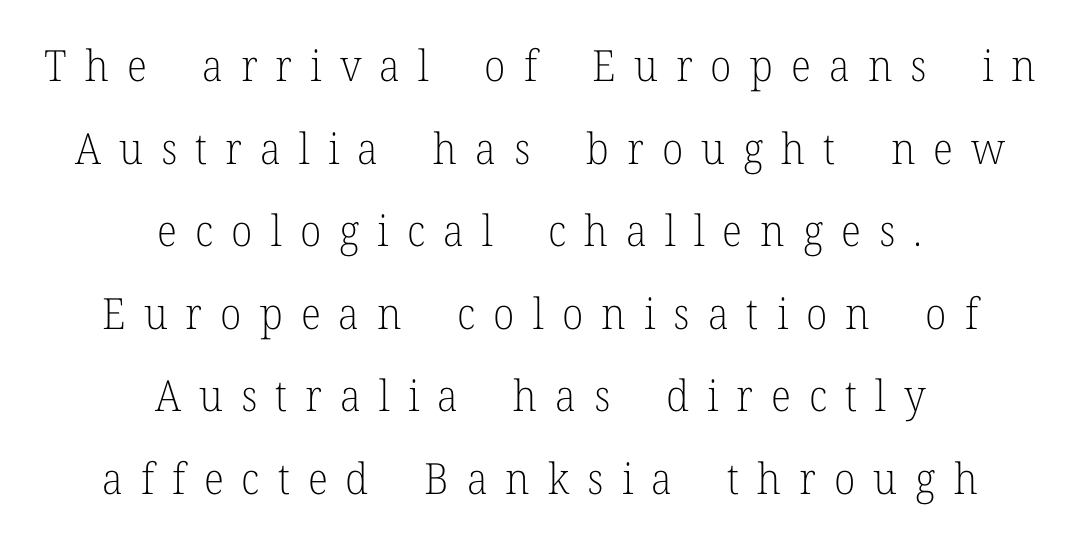
{"serif": "yes", "italic": "no", "bold": "no", "weight": "light", "width": "normal", "stroke_contrast": "low", "x_height": "medium", "monospaced": "no", "underline": "no", "align": "center", "line_spacing": "loose", "line_spacing_ratio": 1.92, "letter_spacing": "wide", "letter_spacing_em": 0.42, "glyph_px": 43}
